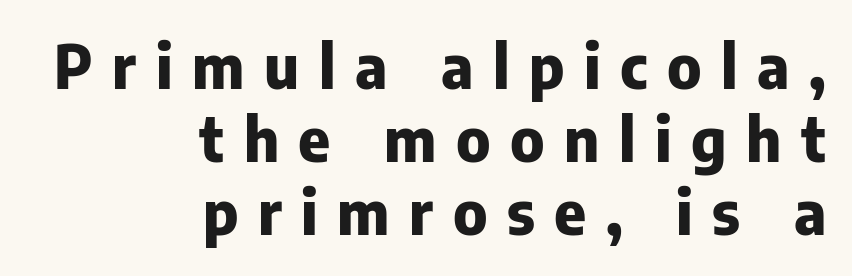
Tracking value appears strongly positive — letters spread wide. This is roman type, the default non-slanted kind. This rendering employs a face without finishing strokes, i.e., a sans-serif. The face used here is proportionally spaced, like ordinary book or web type. Summary of weight: heavy, a full bold. The strip under each line holds only bare page.
